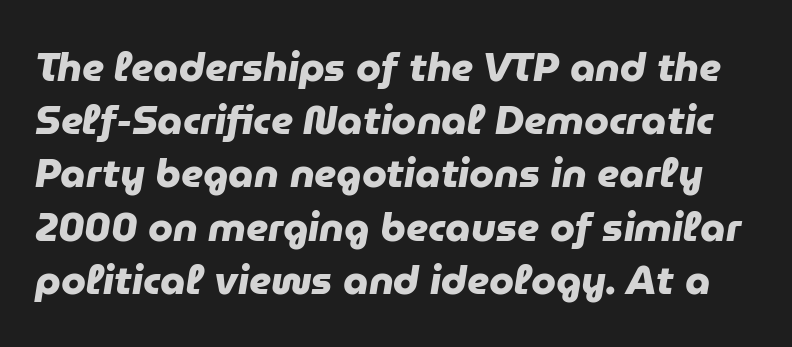
The image shows 40 px heavy sans-serif type; set normal line spacing (1.33x), normal letter spacing, not underlined; low stroke contrast and a medium x-height.
